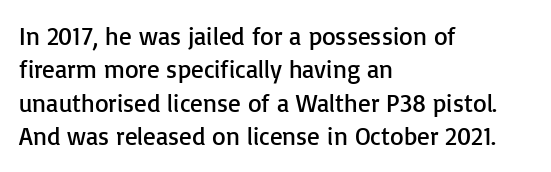
{"italic": "no", "bold": "no", "underline": "no", "align": "left", "line_spacing": "normal", "line_spacing_ratio": 1.34, "letter_spacing": "normal", "letter_spacing_em": 0.0, "glyph_px": 25}
